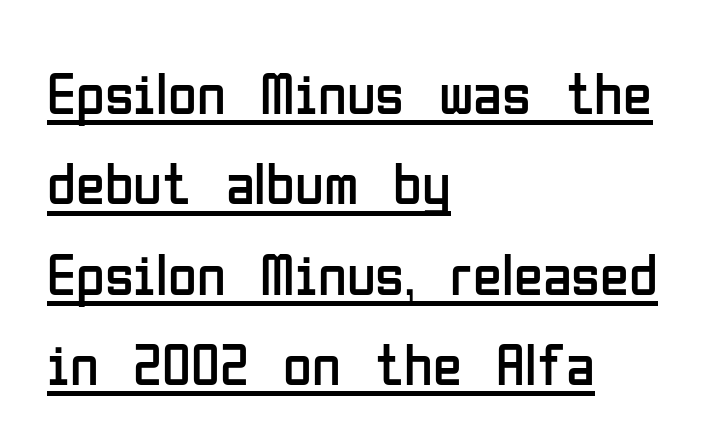
{"serif": "no", "italic": "no", "bold": "no", "weight": "regular", "width": "condensed", "stroke_contrast": "low", "x_height": "medium", "monospaced": "no", "underline": "yes", "align": "left", "line_spacing": "normal", "line_spacing_ratio": 1.53, "letter_spacing": "normal", "letter_spacing_em": 0.0, "glyph_px": 59}
